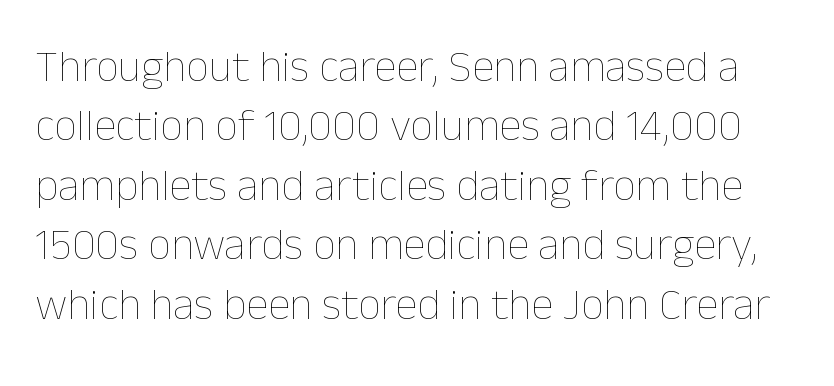
{"italic": "no", "bold": "no", "weight": "thin", "width": "normal", "stroke_contrast": "low", "x_height": "medium", "monospaced": "no", "underline": "no", "line_spacing": "normal", "line_spacing_ratio": 1.32, "letter_spacing": "normal", "letter_spacing_em": 0.0, "glyph_px": 45}
